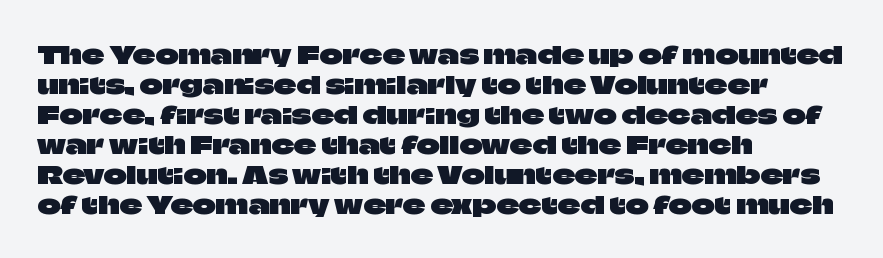
Q: Is the text italic (slanted)? A: No, it is upright.
Q: Is the text underlined? A: No.
Q: How is the paragraph aligned? A: Left-aligned.
Q: Is the spacing between letters normal or unusually wide? A: Normal.
